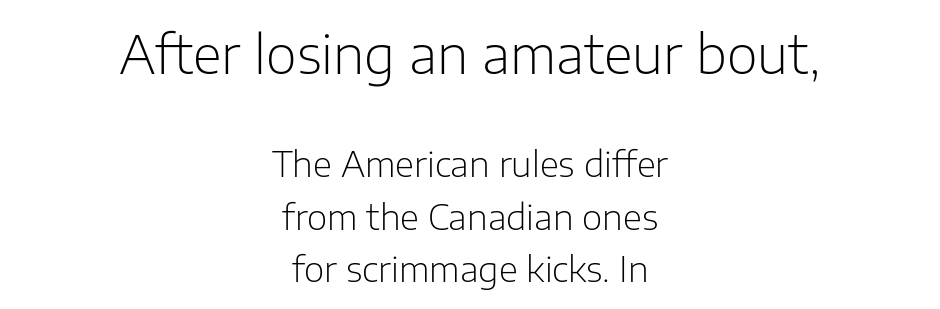
{"serif": "no", "italic": "no", "bold": "no", "weight": "light", "width": "normal", "stroke_contrast": "low", "x_height": "medium", "monospaced": "no", "underline": "no", "align": "center", "line_spacing": "normal", "line_spacing_ratio": 1.49, "letter_spacing": "normal", "letter_spacing_em": 0.0, "larger_block": "first", "size_ratio": 1.51, "glyph_px": 53}
